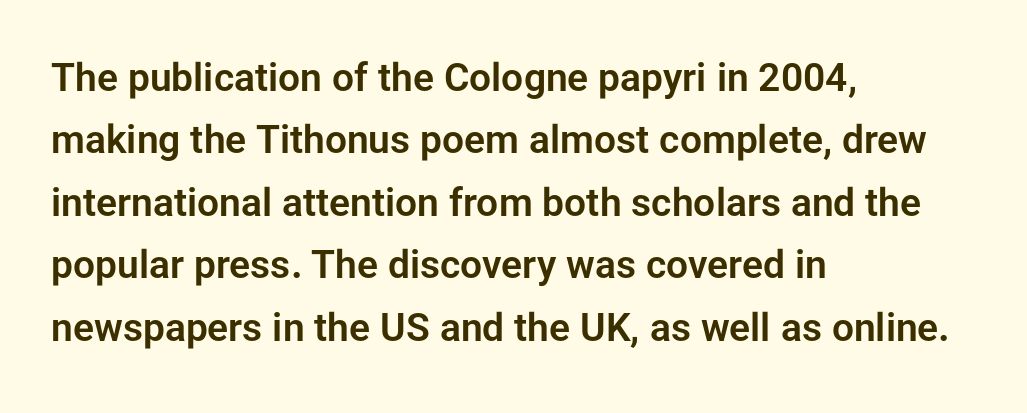
{"serif": "no", "italic": "no", "width": "normal", "stroke_contrast": "low", "x_height": "medium", "monospaced": "no", "underline": "no", "align": "left", "line_spacing": "normal", "line_spacing_ratio": 1.6, "letter_spacing": "normal", "letter_spacing_em": 0.0, "glyph_px": 39}
